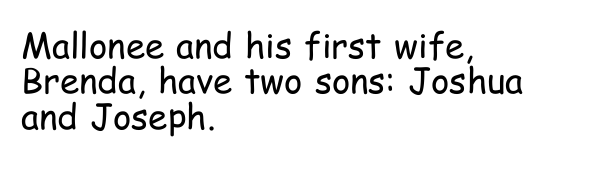
The image shows 35 px regular-weight, condensed sans-serif type, upright; set left-aligned, tight line spacing (1.01x), normal letter spacing, not underlined; low stroke contrast and a medium x-height.
